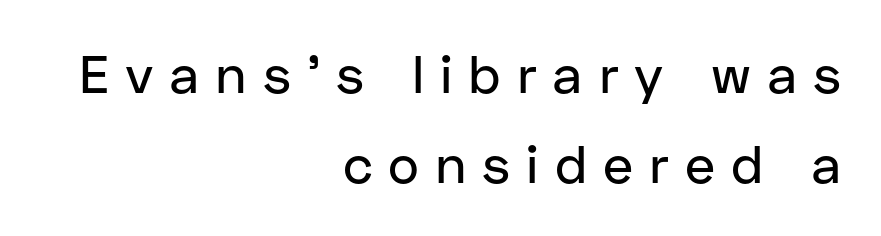
The image shows 53 px sans-serif type, upright; set right-aligned, normal line spacing (1.7x), unusually wide letter spacing (+0.3 em), not underlined; low stroke contrast and a medium x-height.
